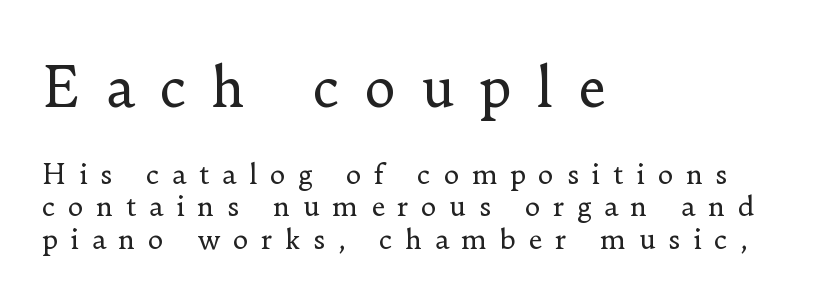
The image shows 54 px regular-weight serif type, upright; set left-aligned, line spacing 1.21x, unusually wide letter spacing (+0.46 em), not underlined; the first (top) block is 2.0x larger; low stroke contrast and a small x-height.
